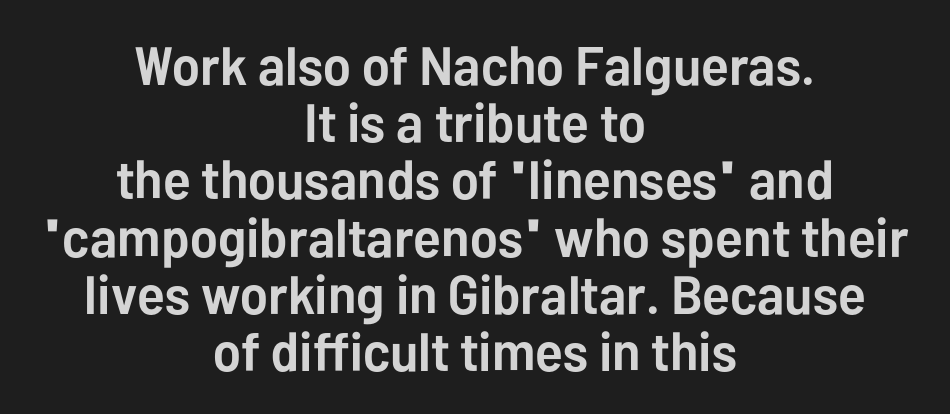
No feet cap the strokes, marking this as sans-serif type. The zone under the glyphs is completely vacant. Rendered with straight, roman letterforms. The compositor balanced each line on the midline. Does extra space separate the letters? No, they use regular spacing. Reading down the column, the eye jumps only a short way to each next line.
